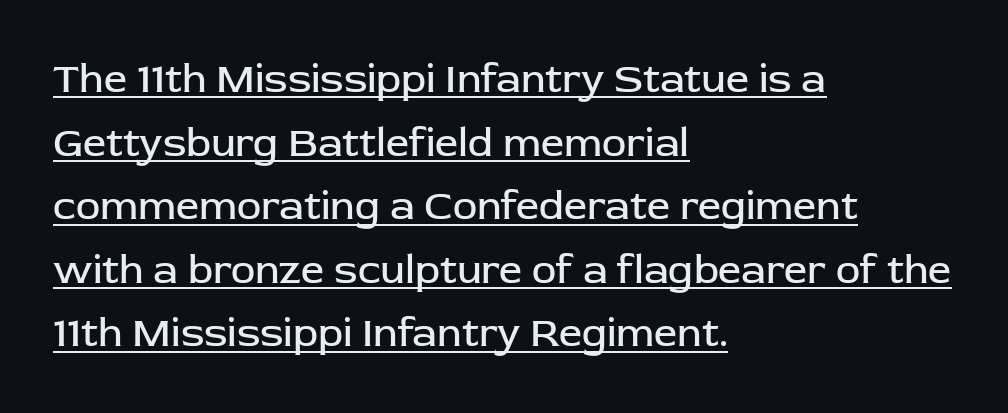
{"serif": "no", "italic": "no", "bold": "no", "weight": "regular", "width": "normal", "stroke_contrast": "low", "x_height": "medium", "monospaced": "no", "underline": "yes", "align": "left", "line_spacing": "normal", "line_spacing_ratio": 1.55, "letter_spacing": "normal", "letter_spacing_em": 0.0, "glyph_px": 41}
